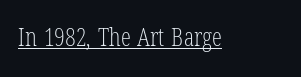
Q: Is the text bold? A: No.
Q: Is the text italic (slanted)? A: No, it is upright.
Q: Is the text underlined? A: Yes.
Q: Is the spacing between letters normal or unusually wide? A: Normal.
